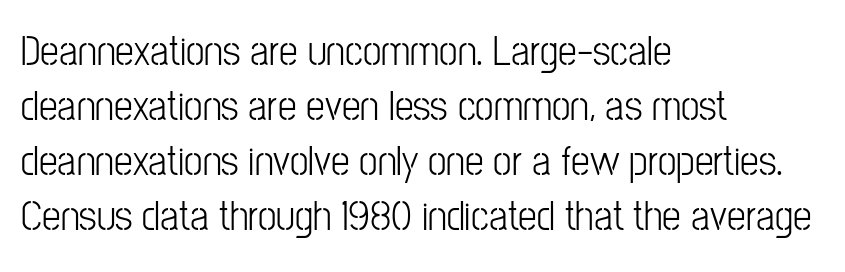
{"serif": "no", "italic": "no", "bold": "no", "weight": "light", "width": "condensed", "stroke_contrast": "low", "x_height": "medium", "monospaced": "no", "underline": "no", "align": "left", "line_spacing": "normal", "line_spacing_ratio": 1.31, "letter_spacing": "normal", "letter_spacing_em": 0.0, "glyph_px": 42}
